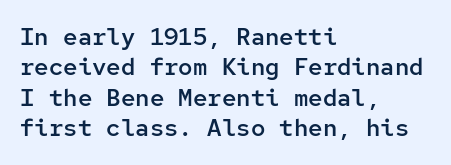
The paragraph shown leans on its left margin. A bit beefed up — I'd call it semibold rather than bold. The area under the type is left untouched. The horizontal fit of the characters is conventional and even. Students, observe: this is what conventionally led text looks like.
